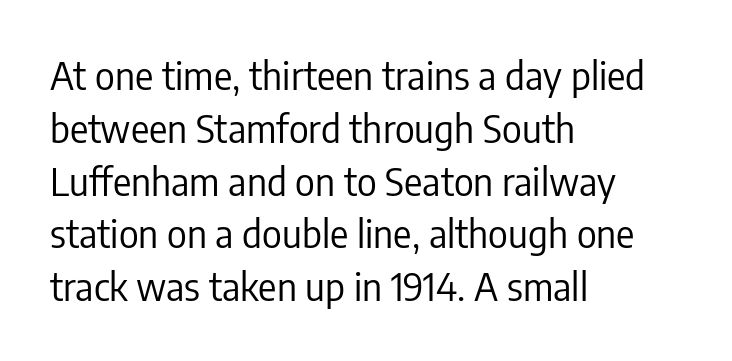
Q: Is the text bold? A: No.
Q: Is the text italic (slanted)? A: No, it is upright.
Q: Is the typeface a serif or a sans-serif typeface? A: Sans-serif.
Q: Is the text underlined? A: No.
Q: How is the paragraph aligned? A: Left-aligned.
Q: Is the spacing between letters normal or unusually wide? A: Normal.
Q: Is the spacing between lines tight, normal or loose? A: Normal.
Q: Width (condensed, normal, or wide)? A: Condensed.
Q: Stroke contrast? A: Low.
Q: x-height? A: Medium.
Q: Monospaced? A: No.
